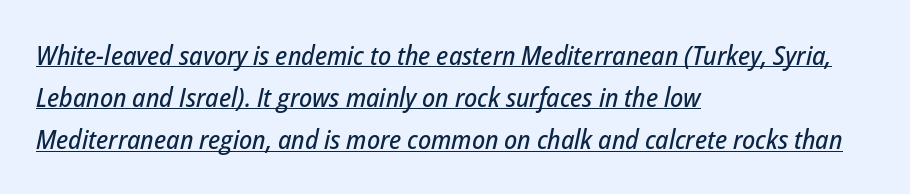
Nothing unusual about the tracking: characters are spaced as the font intends. The rendered words wear a rule along their underside. A classic flush-left, rag-right setting is used for this passage. Posture: slanted. Reading down the column, the eye jumps a familiar distance to each next line.
